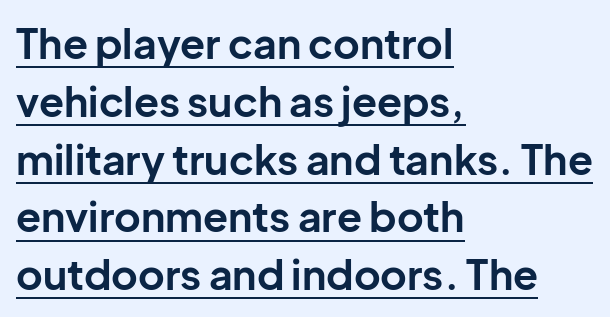
The image shows 41 px bold sans-serif type, upright; set left-aligned, normal line spacing (1.41x), normal letter spacing, underlined; low stroke contrast and a medium x-height.
